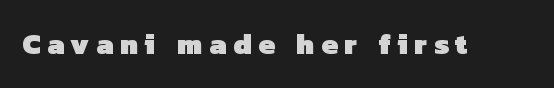
{"serif": "no", "bold": "yes", "weight": "heavy", "width": "normal", "stroke_contrast": "low", "x_height": "medium", "monospaced": "no", "underline": "no", "letter_spacing": "wide", "letter_spacing_em": 0.23, "glyph_px": 29}
